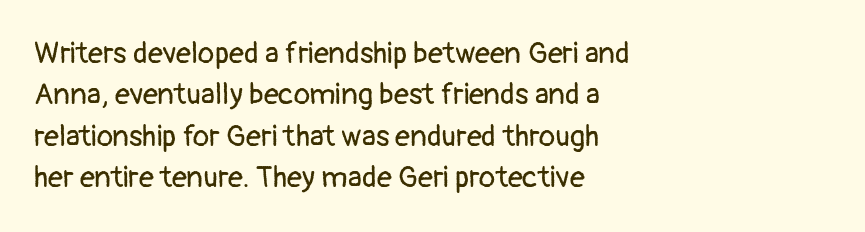
{"serif": "no", "italic": "no", "bold": "no", "weight": "regular", "width": "normal", "stroke_contrast": "low", "x_height": "medium", "monospaced": "no", "underline": "no", "align": "left", "line_spacing": "normal", "line_spacing_ratio": 1.38, "letter_spacing": "normal", "letter_spacing_em": 0.0, "glyph_px": 30}
